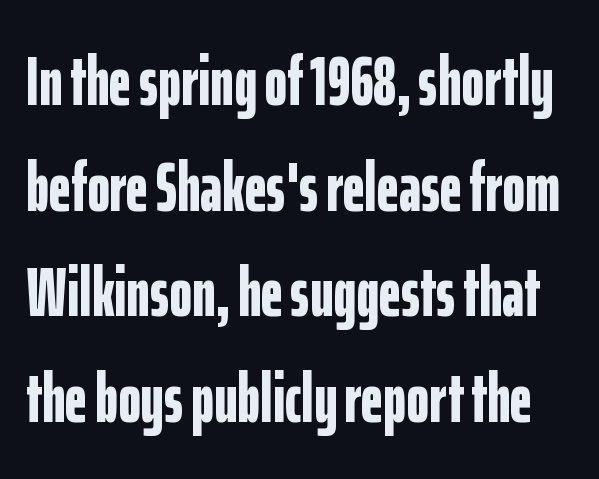
Q: Is the text bold? A: Yes.
Q: Is the text italic (slanted)? A: No, it is upright.
Q: Is the typeface a serif or a sans-serif typeface? A: Sans-serif.
Q: Is the text underlined? A: No.
Q: Is the spacing between letters normal or unusually wide? A: Normal.
Q: Is the spacing between lines tight, normal or loose? A: Normal.
Q: Width (condensed, normal, or wide)? A: Condensed.
Q: Stroke contrast? A: Low.
Q: x-height? A: Medium.
Q: Monospaced? A: No.
